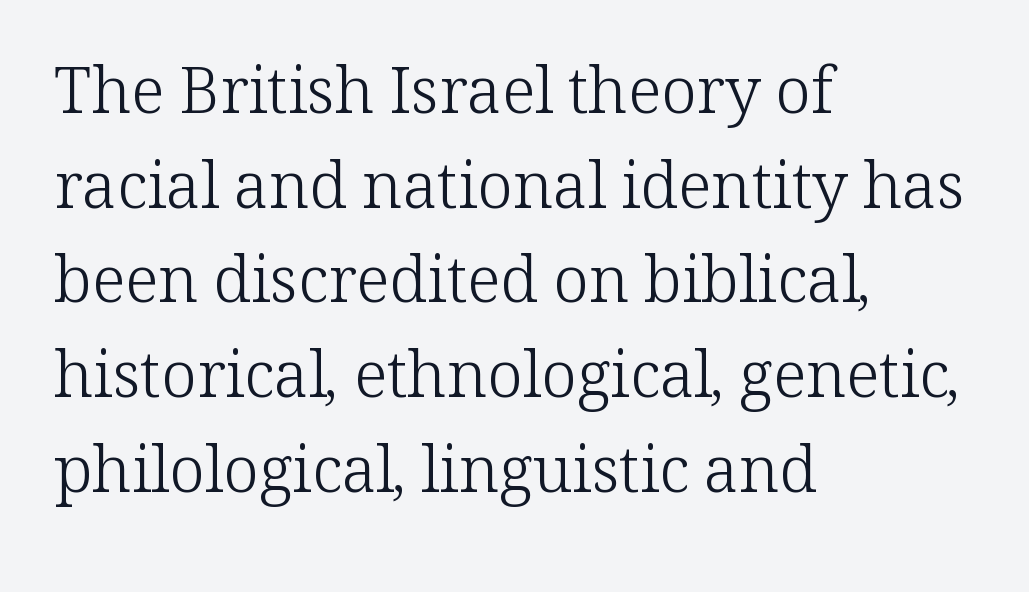
Here the designer chose a conventional face with non-uniform glyph widths. The letters stand straight up with perfectly vertical stems. The rendering shows small feet on the letterforms — a serif design. Each word holds together tightly as a unit, with standard inter-letter gaps. Descender tails drop into unmarked territory.
